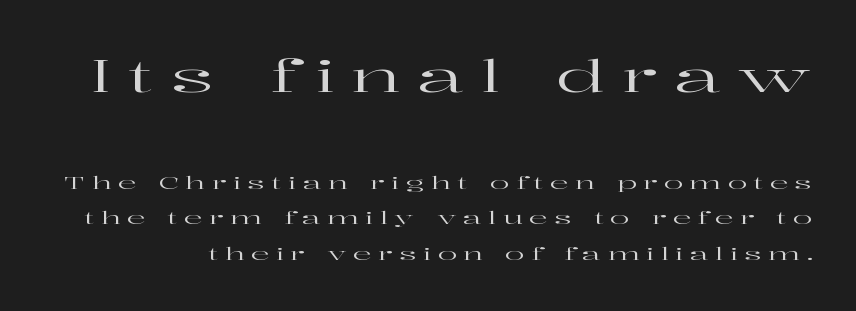
What stands out about the letter spacing? Its width — letters are far apart. Spacing verdict: proportional, widths tailored to each character. Clear beneath every line of the passage. Leading: increased. Note: serifs present on the glyphs. Ordinary non-slanted type is in use.
